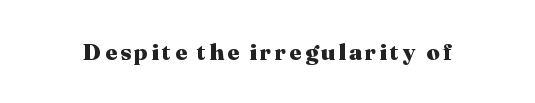
The image shows 23 px bold type, upright; set not underlined.
